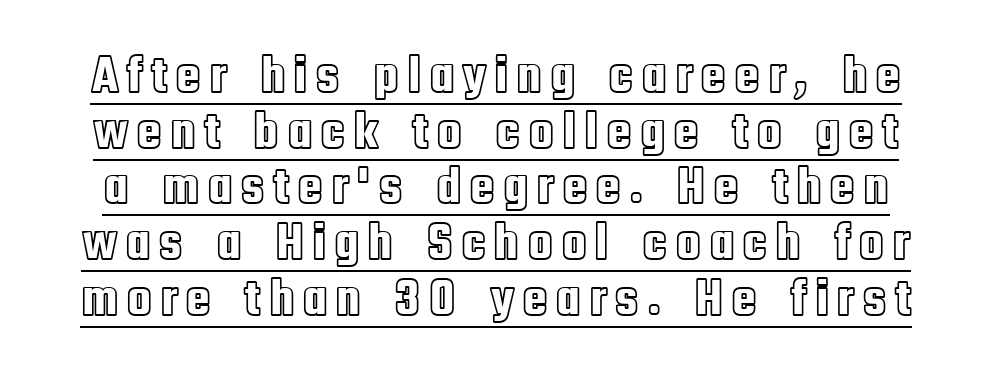
Q: Is the text italic (slanted)? A: No, it is upright.
Q: Is the text underlined? A: Yes.
Q: Is the spacing between lines tight, normal or loose? A: Tight.
Q: Width (condensed, normal, or wide)? A: Condensed.
Q: x-height? A: Large.
Q: Monospaced? A: No.
